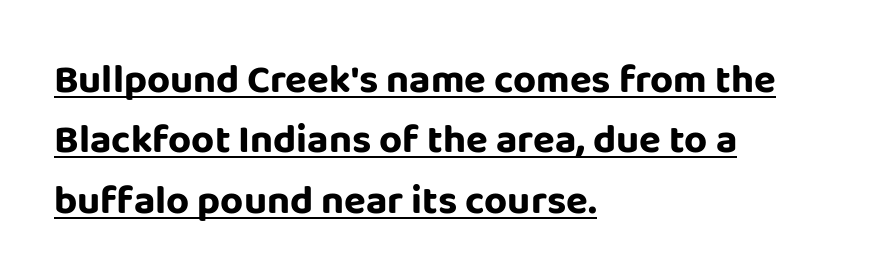
The image shows 40 px sans-serif type, upright; set left-aligned, normal line spacing (1.51x), normal letter spacing, underlined; low stroke contrast and a large x-height.
